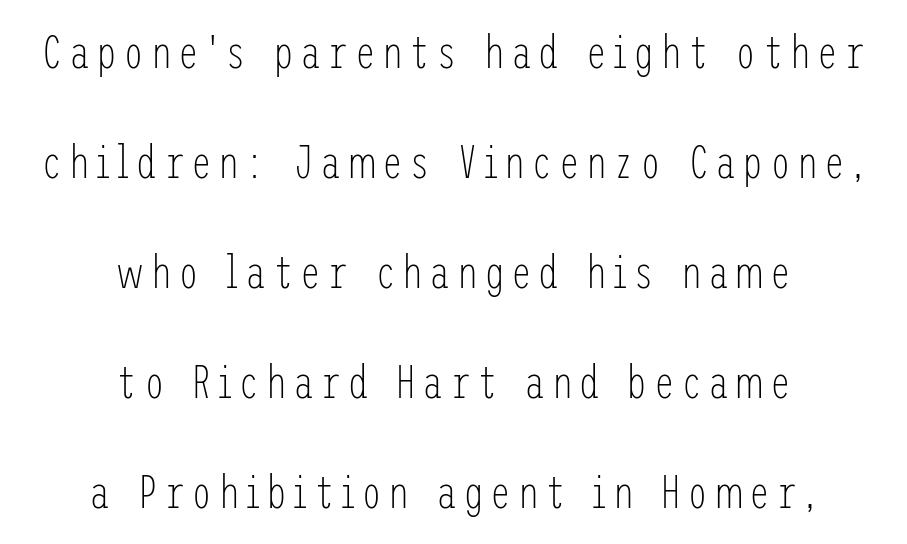
Examine the stroke ends and you'll find no serifs. The leading is generous, giving the passage an open texture. The typeface has the unassuming heft of standard copy or less. A clean baseline with only descenders dipping below it.
